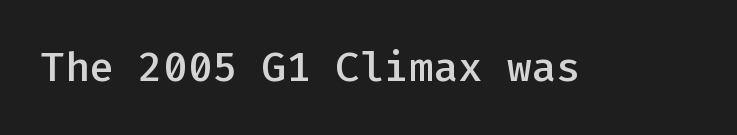
{"serif": "no", "italic": "no", "bold": "semi", "weight": "semibold", "width": "normal", "stroke_contrast": "low", "x_height": "medium", "monospaced": "yes", "underline": "no", "letter_spacing": "normal", "letter_spacing_em": 0.0, "glyph_px": 41}
